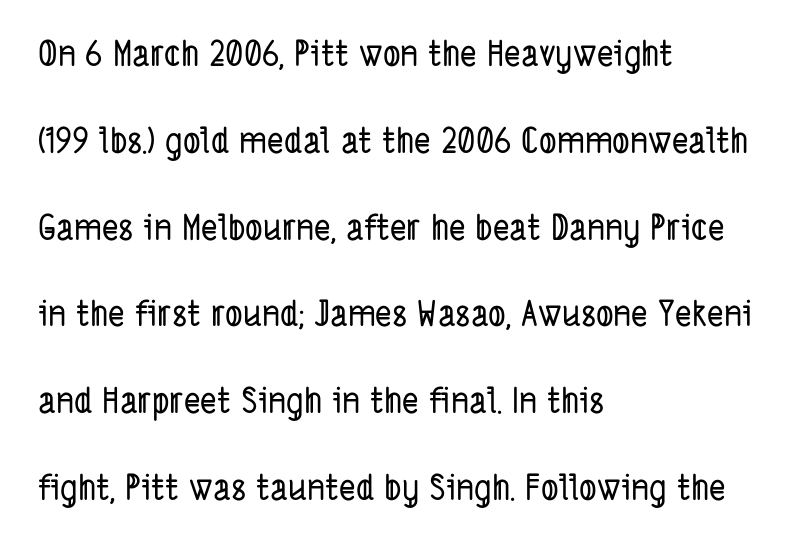
Clear beneath every line of the passage. Do the characters align in a grid? No, the font is proportional. Notice how the passage keeps a crisp vertical edge on the left only. Caption: standard tracking, unaltered. The space between consecutive lines is lavish.
